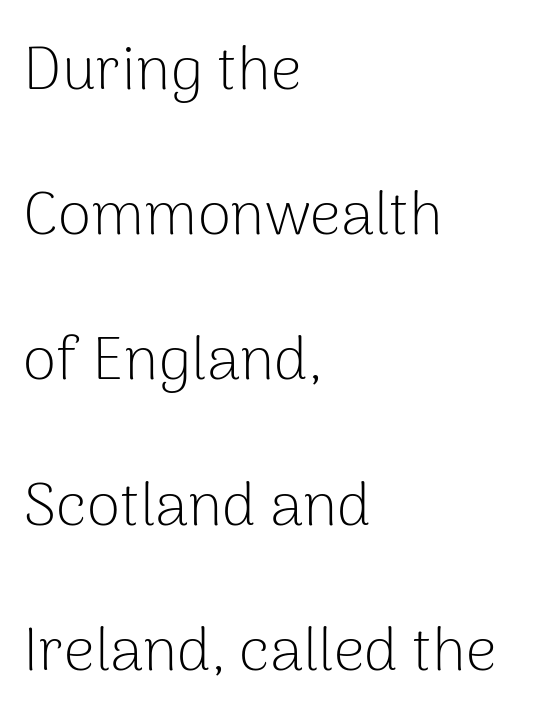
The face used here is proportionally spaced, like ordinary book or web type. Where is the straight margin? On the left. The block of text is sparse from top to bottom, with ample space between rows. The typeface has the unassuming heft of standard copy or less.
